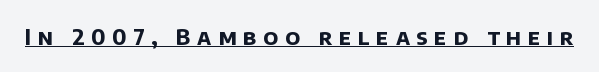
{"bold": "yes", "underline": "yes", "letter_spacing": "wide", "letter_spacing_em": 0.3, "glyph_px": 22}
